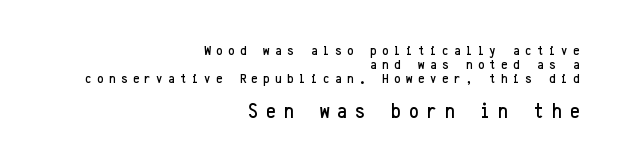
{"italic": "no", "underline": "no", "align": "right", "line_spacing": "tight", "line_spacing_ratio": 0.99, "letter_spacing": "wide", "letter_spacing_em": 0.4, "larger_block": "second", "size_ratio": 1.5, "glyph_px": 21}
